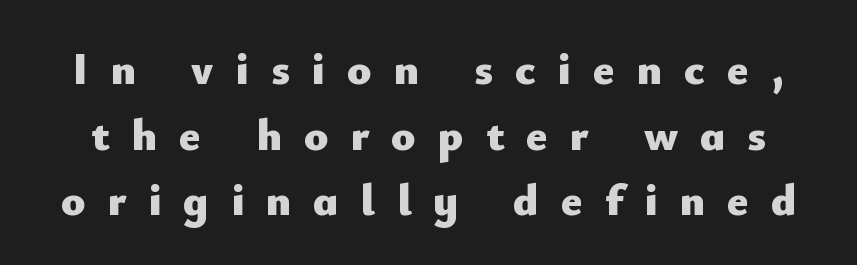
These lines were composed using upright roman letters. Rule under the text: the space is simply empty. On the weight axis this lands at bold, roughly 700. This sample uses expanded letter spacing, leaving extra air between glyphs. Quick note: interline space is typical. The font family rendered here belongs to the sans-serif group.
